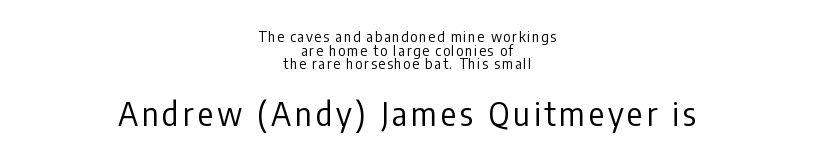
The image shows 32 px regular-weight, condensed sans-serif type, upright; set centered, tight line spacing (0.97x), not underlined; the second (bottom) block is 2.29x larger; low stroke contrast and a medium x-height.
